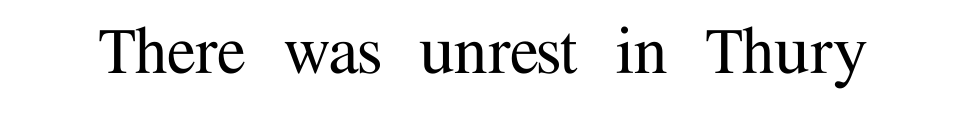
{"serif": "yes", "italic": "no", "width": "normal", "stroke_contrast": "medium", "x_height": "medium", "monospaced": "no", "underline": "no", "letter_spacing": "normal", "letter_spacing_em": 0.0, "glyph_px": 77}
